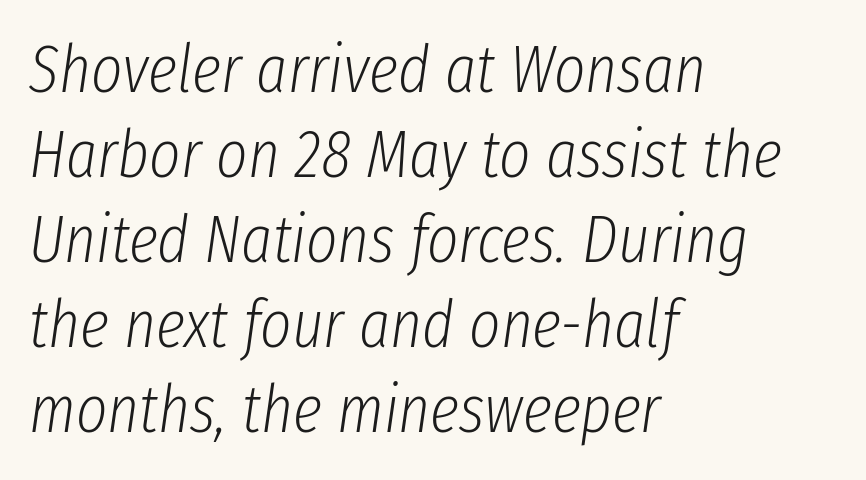
Does the copy run flush right? No — it runs flush left. The face used here is rendered with its standard letterfit. Clear beneath every line of the passage. The weight would be labelled regular, book, light, or lighter still. The specimen reads as italic at a glance.
